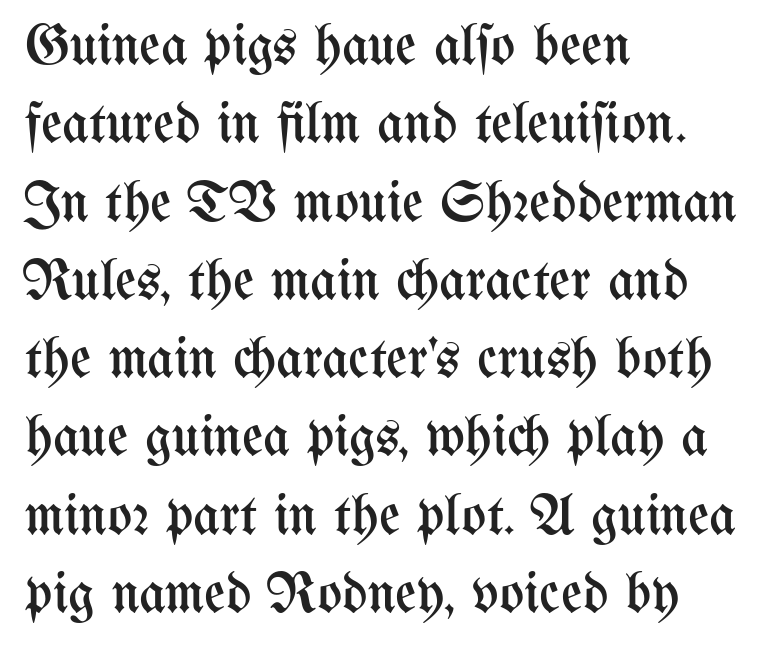
Is this a fixed-width face? No — the glyphs have proportional, varying widths. The strip under each line holds only bare page. Casual observation: everything's shoved over to the left. Do the letters lean? They stand straight. The vertical gap from one line to the next is medium.
